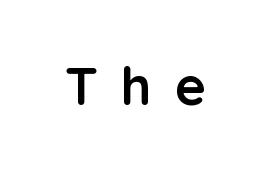
The image shows 53 px semibold sans-serif type, upright; set unusually wide letter spacing (+0.43 em), not underlined; low stroke contrast and a medium x-height.
